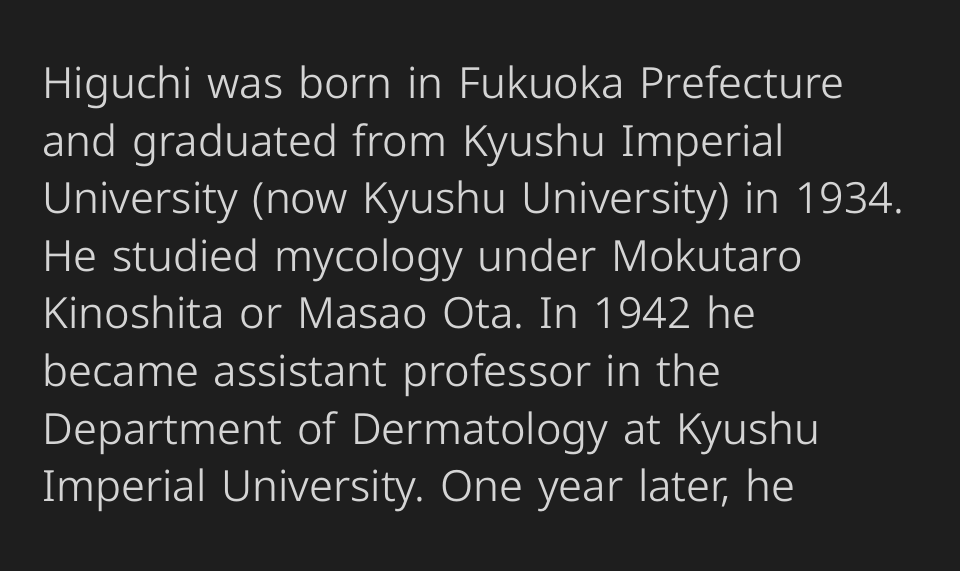
The image shows 43 px light sans-serif type, upright; set left-aligned, normal line spacing (1.34x), normal letter spacing, not underlined; low stroke contrast and a medium x-height.
